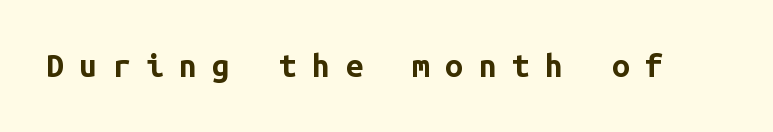
{"serif": "no", "italic": "no", "bold": "yes", "weight": "bold", "width": "normal", "stroke_contrast": "low", "x_height": "medium", "monospaced": "yes", "underline": "no", "letter_spacing": "wide", "letter_spacing_em": 0.48, "glyph_px": 32}
